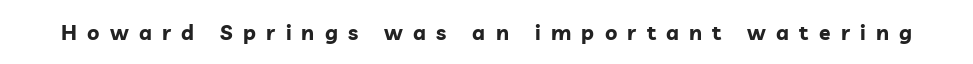
Underlining? Definitely not there. Tall strokes in this sample are plumb rather than angled. Weight check: bold — yes, fully. Observe the wide spacing: letters keep a clear distance from each other.
